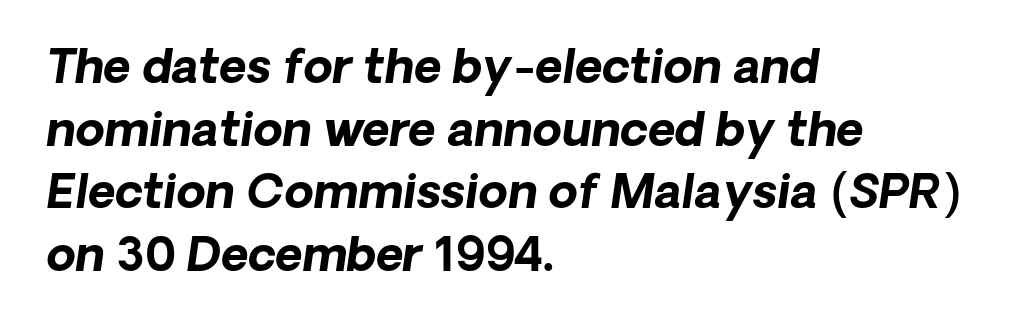
The gap between lines stays unmarked. Thick stems and heavy bowls — unmistakably bold. This is oblique type, the kind used for emphasis or titles. This rendering leaves character spacing at its baseline value. The vertical gap from one line to the next is medium.
